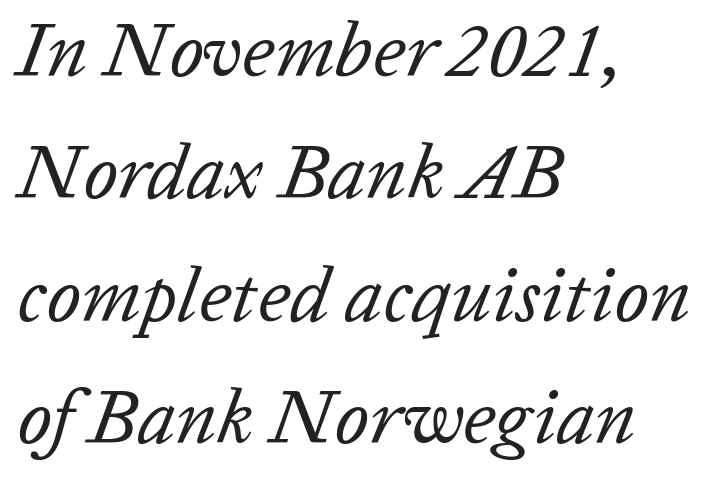
Notice how descenders clear the ascenders below comfortably — that's standard leading. Letters have the restrained weight of plain body copy at most. The passage shown is typed in a proportional face where columns would drift. Descender tails drop into unmarked territory. Does the copy run flush right? No — it runs flush left.
